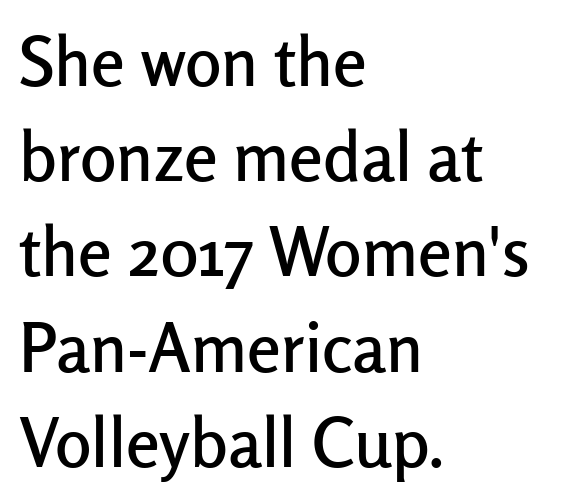
The gap between lines stays unmarked. Each line starts at the same left margin while the right side varies. Successive baselines arrive at the customary interval. Posture: straight, roman, zero tilt. A typesetter would label this face a sans. Tracking value appears to be zero — textbook default spacing.
